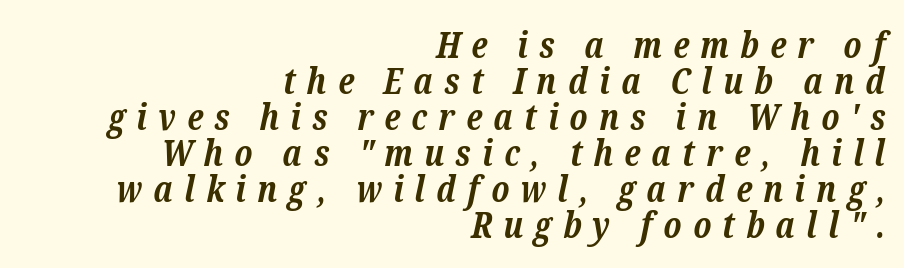
You could not count columns in this text — the font is proportionally spaced. The face used here is seriffed, in the tradition of book romans. Notice how the stems are inclined rather than vertical — that's the hallmark of italics. The paragraph has a hard right edge and a soft left edge. Each row of text sits above clean, open space.
